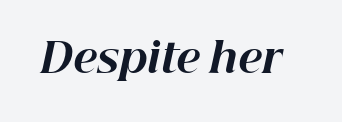
Q: Is the text bold? A: Yes.
Q: Is the text italic (slanted)? A: Yes, it leans right by about 12 degrees.
Q: Is the text underlined? A: No.
Q: Is the spacing between letters normal or unusually wide? A: Normal.
Q: Width (condensed, normal, or wide)? A: Normal.
Q: Stroke contrast? A: High.
Q: x-height? A: Medium.
Q: Monospaced? A: No.
